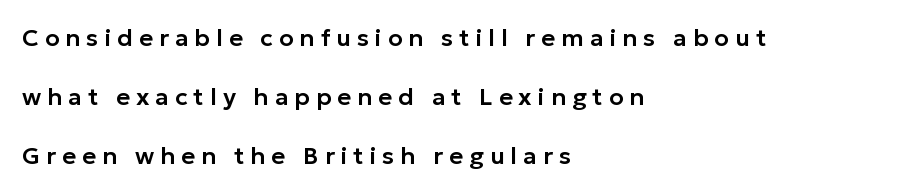
Q: Is the text italic (slanted)? A: No, it is upright.
Q: Is the text underlined? A: No.
Q: How is the paragraph aligned? A: Left-aligned.
Q: Is the spacing between letters normal or unusually wide? A: Unusually wide.
Q: Is the spacing between lines tight, normal or loose? A: Loose.
